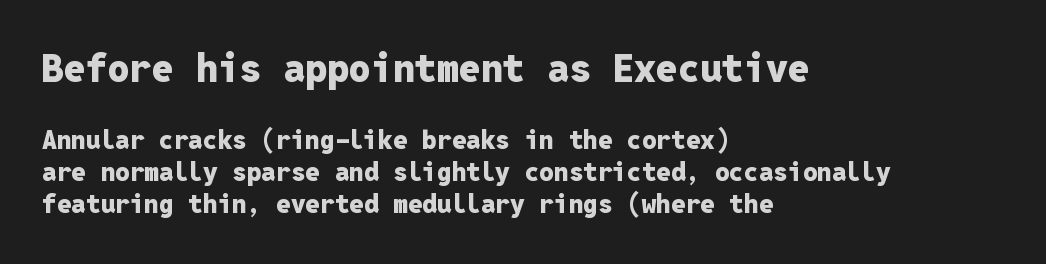
{"serif": "no", "italic": "no", "bold": "yes", "weight": "heavy", "width": "normal", "stroke_contrast": "low", "x_height": "medium", "monospaced": "yes", "underline": "no", "align": "left", "line_spacing_ratio": 1.24, "letter_spacing": "normal", "letter_spacing_em": 0.0, "larger_block": "first", "size_ratio": 1.5, "glyph_px": 39}
